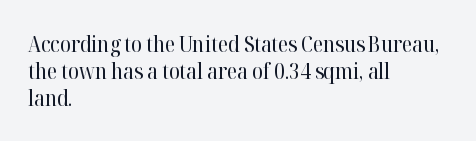
{"italic": "no", "bold": "no", "underline": "no", "align": "left", "line_spacing_ratio": 1.22, "letter_spacing": "normal", "letter_spacing_em": 0.0, "glyph_px": 22}
